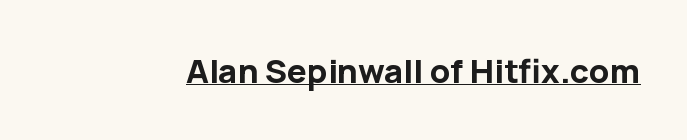
Q: Is the text bold? A: Yes.
Q: Is the text italic (slanted)? A: No, it is upright.
Q: Is the typeface a serif or a sans-serif typeface? A: Sans-serif.
Q: Is the text underlined? A: Yes.
Q: Is the spacing between letters normal or unusually wide? A: Normal.
Q: Width (condensed, normal, or wide)? A: Normal.
Q: Stroke contrast? A: Low.
Q: x-height? A: Medium.
Q: Monospaced? A: No.
